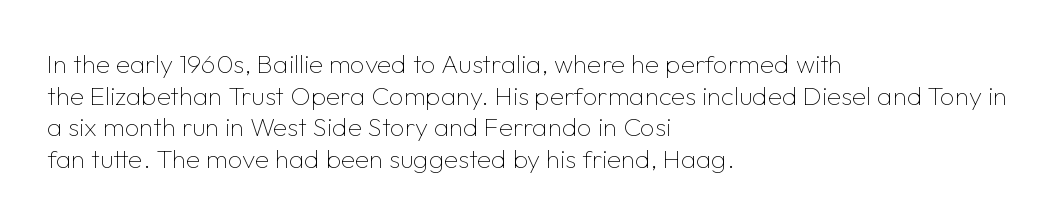
{"italic": "no", "bold": "no", "underline": "no", "align": "left", "line_spacing_ratio": 1.22, "letter_spacing": "normal", "letter_spacing_em": 0.0, "glyph_px": 26}
